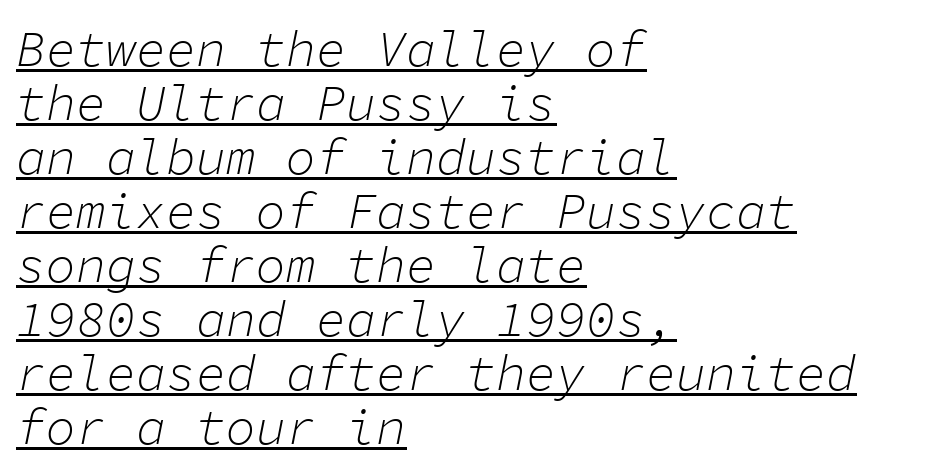
{"italic": "yes", "lean": "right", "slant_degrees": 11, "bold": "no", "weight": "light", "width": "normal", "stroke_contrast": "low", "x_height": "medium", "monospaced": "yes", "underline": "yes", "align": "left", "line_spacing": "tight", "line_spacing_ratio": 1.08, "letter_spacing": "normal", "letter_spacing_em": 0.0, "glyph_px": 50}
